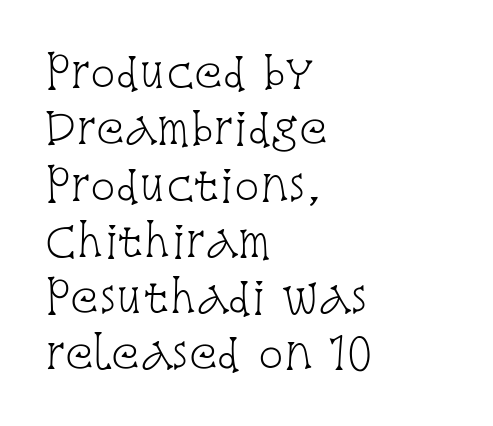
Q: Is the text bold? A: No.
Q: Is the text italic (slanted)? A: No, it is upright.
Q: Is the typeface a serif or a sans-serif typeface? A: Serif.
Q: Is the text underlined? A: No.
Q: How is the paragraph aligned? A: Left-aligned.
Q: Is the spacing between letters normal or unusually wide? A: Normal.
Q: Is the spacing between lines tight, normal or loose? A: Normal.
Q: Width (condensed, normal, or wide)? A: Condensed.
Q: Stroke contrast? A: Low.
Q: x-height? A: Large.
Q: Monospaced? A: No.
